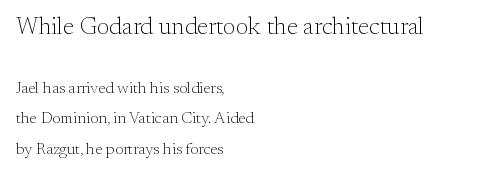
Q: Is the text bold? A: No.
Q: Is the text italic (slanted)? A: No, it is upright.
Q: Is the text underlined? A: No.
Q: How is the paragraph aligned? A: Left-aligned.
Q: Is the spacing between letters normal or unusually wide? A: Normal.
Q: Is the spacing between lines tight, normal or loose? A: Loose.
Q: Which block of text is set in a larger size, the first (top) or the second (bottom)? A: The first (top) one.
